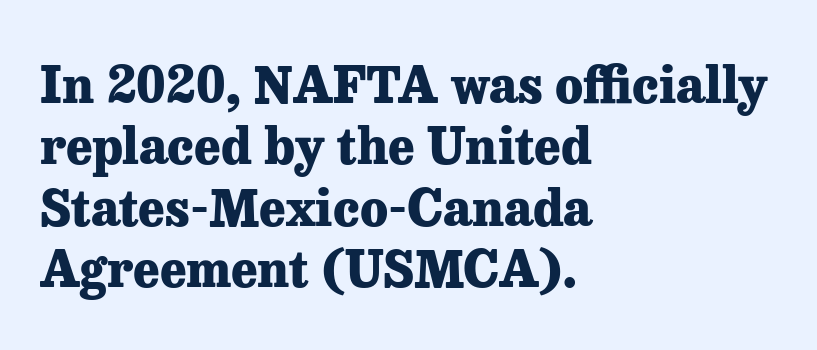
{"serif": "yes", "italic": "no", "bold": "yes", "weight": "heavy", "width": "normal", "stroke_contrast": "low", "x_height": "medium", "monospaced": "no", "underline": "no", "align": "left", "line_spacing_ratio": 1.23, "letter_spacing": "normal", "letter_spacing_em": 0.0, "glyph_px": 50}
